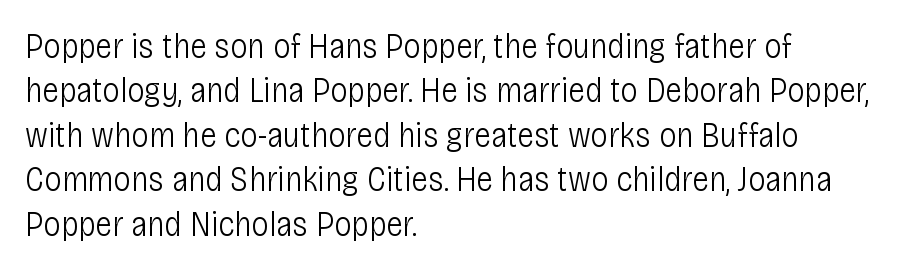
Q: Is the text bold? A: No.
Q: Is the text italic (slanted)? A: No, it is upright.
Q: Is the typeface a serif or a sans-serif typeface? A: Sans-serif.
Q: Is the text underlined? A: No.
Q: How is the paragraph aligned? A: Left-aligned.
Q: Is the spacing between letters normal or unusually wide? A: Normal.
Q: Is the spacing between lines tight, normal or loose? A: Normal.
Q: Width (condensed, normal, or wide)? A: Condensed.
Q: Stroke contrast? A: Low.
Q: x-height? A: Large.
Q: Monospaced? A: No.
